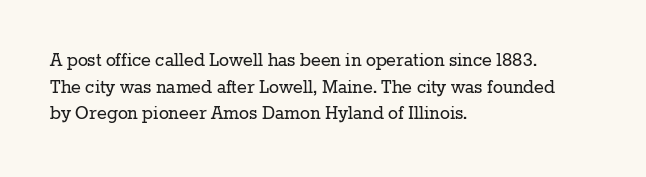
Summary of weight: not heavy and not bold. The vertical gap from one line to the next is medium. The type is set solid horizontally, with unmodified tracking. No italicization has been applied; the sample stays upright. The paragraph shown leans on its left margin. The gap between lines stays unmarked.
